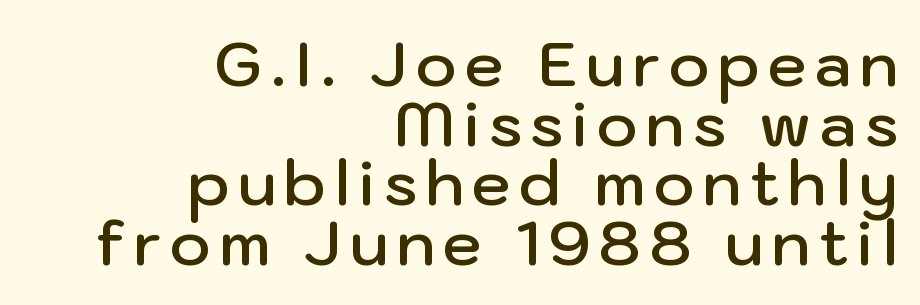
Typographically, this falls in the sans-serif category. Honestly, there is no underline to notice here at all. Think of a printed novel: that variable character pitch is what you see here. Firm but not heavy-handed strokes: this text is semibold. Very little white space separates one row of letters from the next. The specimen reads as upright at a glance.
